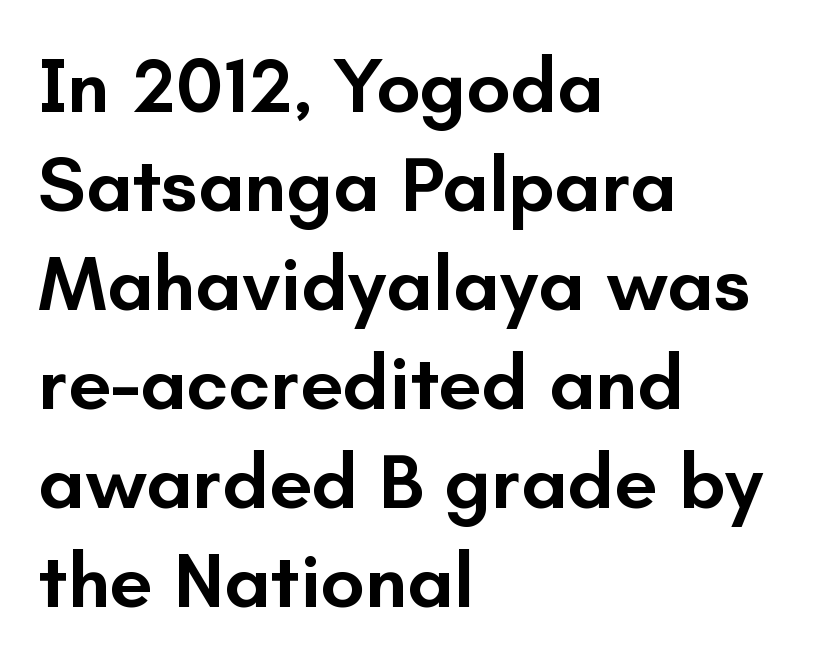
The image shows 78 px semibold sans-serif type, upright; set left-aligned, normal line spacing (1.27x), normal letter spacing, not underlined; low stroke contrast and a small x-height.
